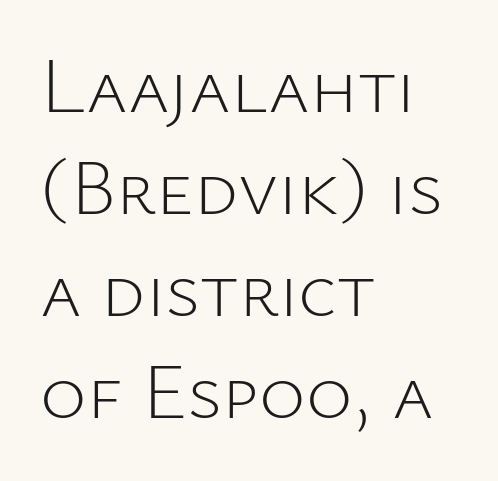
{"serif": "no", "italic": "no", "bold": "no", "weight": "light", "width": "normal", "stroke_contrast": "low", "x_height": "medium", "monospaced": "no", "underline": "no", "align": "left", "line_spacing": "normal", "line_spacing_ratio": 1.29, "letter_spacing": "normal", "letter_spacing_em": 0.0, "glyph_px": 79}
